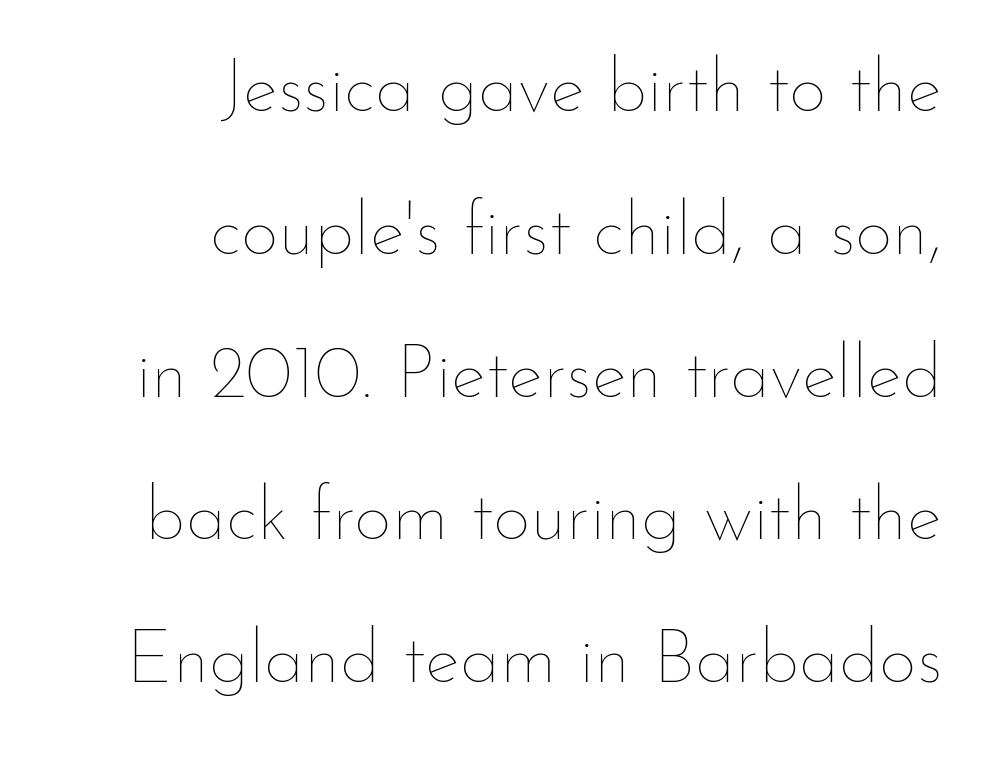
{"italic": "no", "bold": "no", "weight": "thin", "width": "normal", "stroke_contrast": "low", "x_height": "small", "monospaced": "no", "underline": "no", "align": "right", "line_spacing": "loose", "line_spacing_ratio": 1.93, "letter_spacing": "normal", "letter_spacing_em": 0.0, "glyph_px": 74}
